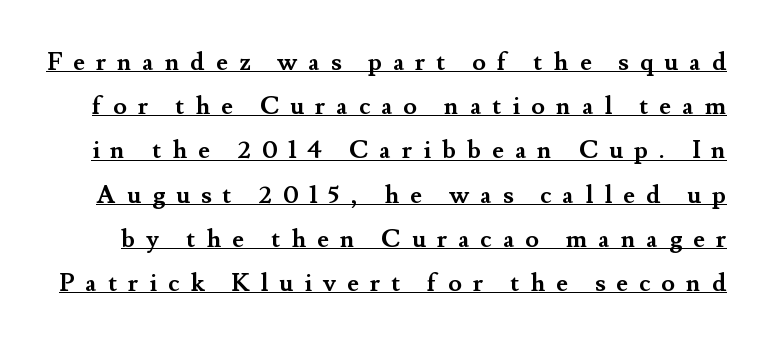
Is there an underline? Yes — a line sits under the letters. Its strokes are broad and dark, the hallmark of bold type. Words appear elongated and porous because spacing is wide. Posture: upright roman.
